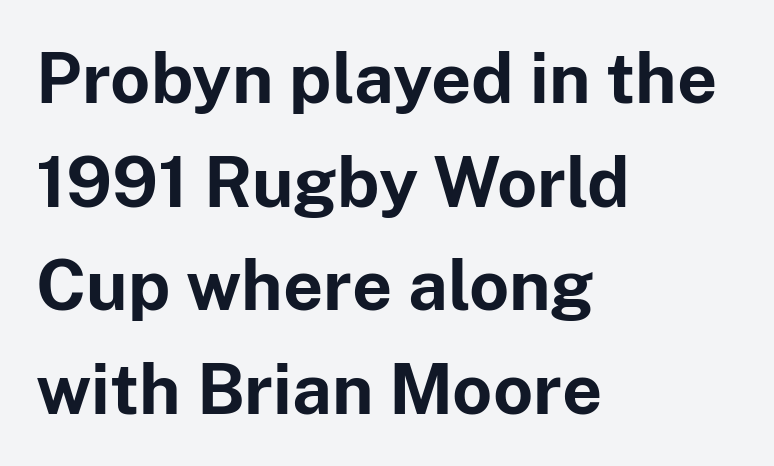
The image shows 70 px bold sans-serif type, upright; set left-aligned, normal line spacing (1.48x), normal letter spacing, not underlined; low stroke contrast and a medium x-height.
